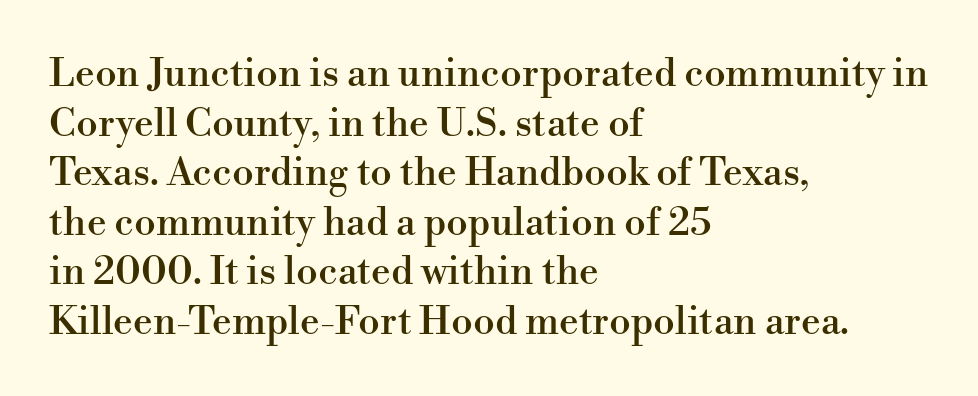
The image shows 39 px serif type, upright; set left-aligned, normal line spacing (1.27x), normal letter spacing, not underlined; high stroke contrast and a small x-height.
